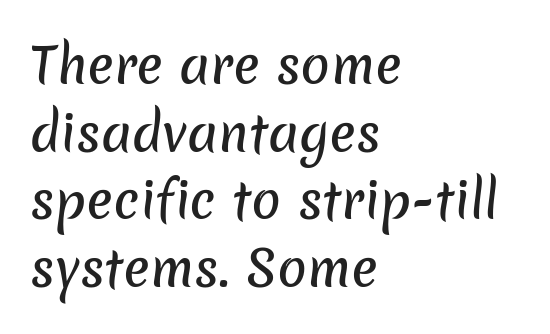
The image shows 49 px sans-serif type; set left-aligned, normal line spacing (1.38x), normal letter spacing, not underlined; low stroke contrast and a medium x-height.
